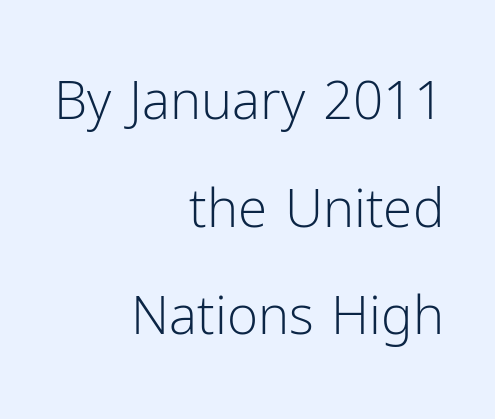
This sample is right-justified, so line beginnings fall wherever the words allow. The rendering shows plain stroke endings on the letterforms — a sans-serif design. The designer dialed line spacing up above the default. These glyphs show unthickened strokes, regular width or finer. The specimen reads as upright at a glance.
